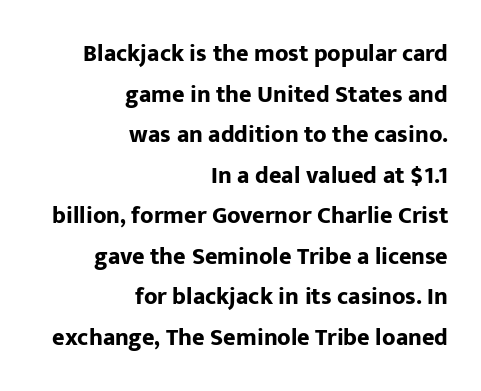
Typeset ragged left — the right edge is the straight one. Notice how descenders clear the ascenders below comfortably — that's standard leading. This rendering features lettering with no underline. Typesetter's note: full bold, strokes at maximum text heaviness. Posture: straight, roman, zero tilt. Each word holds together tightly as a unit, with standard inter-letter gaps.
